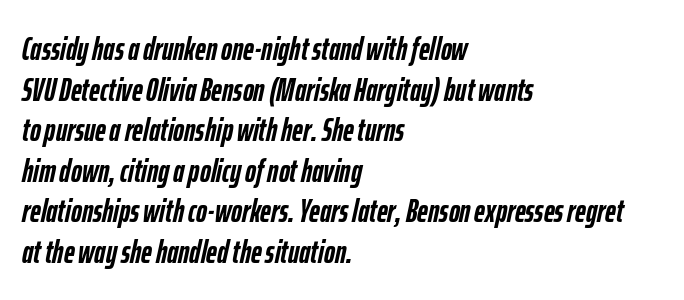
Q: Is the text bold? A: Yes.
Q: Is the text italic (slanted)? A: Yes, it leans right by about 12 degrees.
Q: Is the text underlined? A: No.
Q: How is the paragraph aligned? A: Left-aligned.
Q: Is the spacing between letters normal or unusually wide? A: Normal.
Q: Width (condensed, normal, or wide)? A: Condensed.
Q: Stroke contrast? A: Low.
Q: x-height? A: Medium.
Q: Monospaced? A: No.
